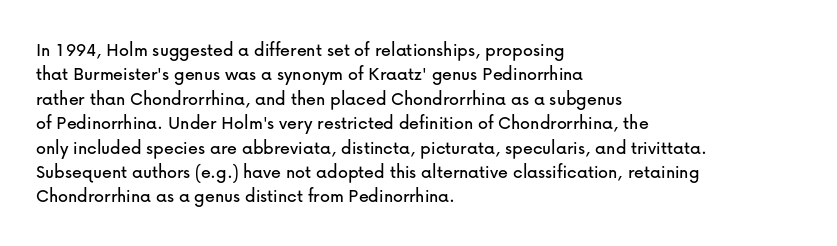
Q: Is the text italic (slanted)? A: No, it is upright.
Q: Is the text underlined? A: No.
Q: How is the paragraph aligned? A: Left-aligned.
Q: Is the spacing between letters normal or unusually wide? A: Normal.
